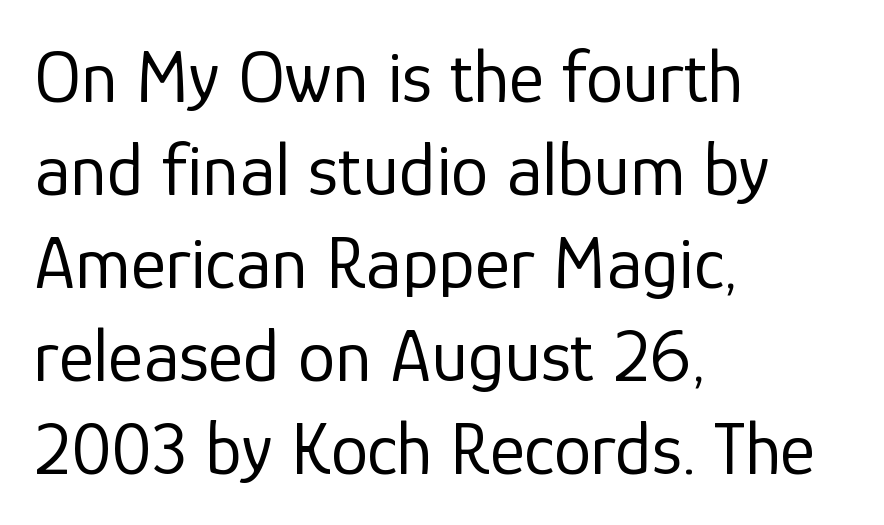
{"serif": "no", "italic": "no", "bold": "no", "weight": "regular", "width": "normal", "stroke_contrast": "low", "x_height": "medium", "monospaced": "no", "underline": "no", "align": "left", "line_spacing_ratio": 1.24, "letter_spacing": "normal", "letter_spacing_em": 0.0, "glyph_px": 75}
